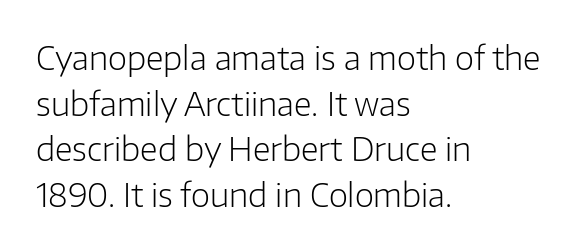
{"serif": "no", "italic": "no", "bold": "no", "weight": "light", "width": "normal", "stroke_contrast": "low", "x_height": "medium", "monospaced": "no", "underline": "no", "align": "left", "line_spacing": "normal", "line_spacing_ratio": 1.38, "letter_spacing": "normal", "letter_spacing_em": 0.0, "glyph_px": 33}
